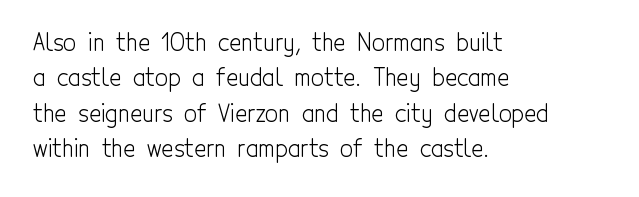
{"italic": "no", "bold": "no", "underline": "no", "align": "left", "line_spacing": "normal", "line_spacing_ratio": 1.54, "letter_spacing": "normal", "letter_spacing_em": 0.0, "glyph_px": 23}
